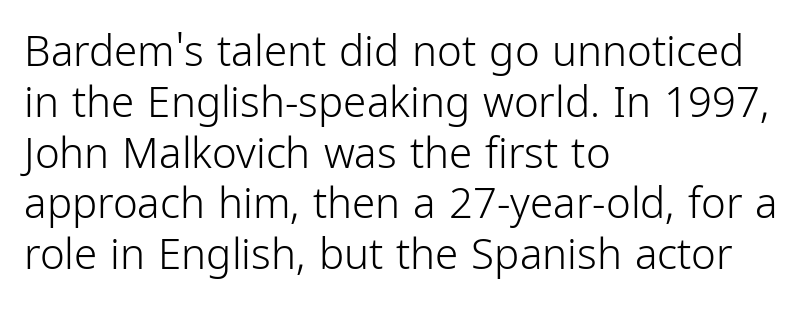
The letters stand straight up with perfectly vertical stems. Character widths vary here, with narrow letters taking less room than wide ones. Descender tails drop into unmarked territory. The paragraph has a hard left edge and a soft right edge. What kind of face is this? One without serifs — a sans.
